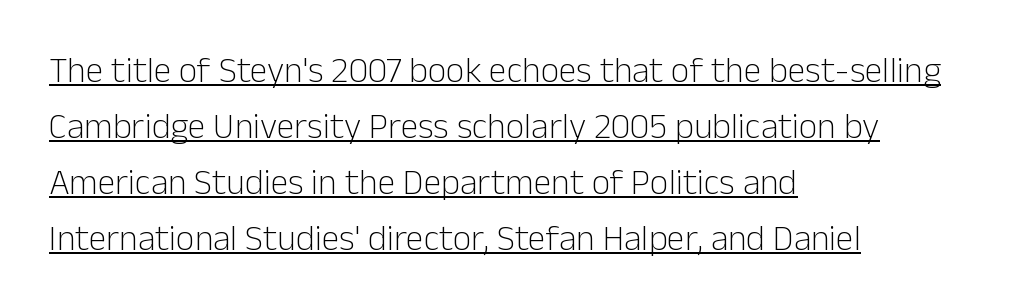
Q: Is the text bold? A: No.
Q: Is the text italic (slanted)? A: No, it is upright.
Q: Is the typeface a serif or a sans-serif typeface? A: Sans-serif.
Q: Is the text underlined? A: Yes.
Q: How is the paragraph aligned? A: Left-aligned.
Q: Is the spacing between letters normal or unusually wide? A: Normal.
Q: Is the spacing between lines tight, normal or loose? A: Normal.
Q: Width (condensed, normal, or wide)? A: Normal.
Q: Stroke contrast? A: Low.
Q: x-height? A: Medium.
Q: Monospaced? A: No.
